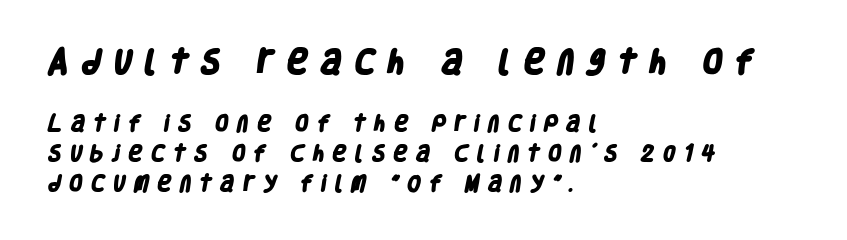
The image shows 27 px bold type; set left-aligned, normal line spacing (1.66x), unusually wide letter spacing (+0.42 em), not underlined; the first (top) block is 1.5x larger.
